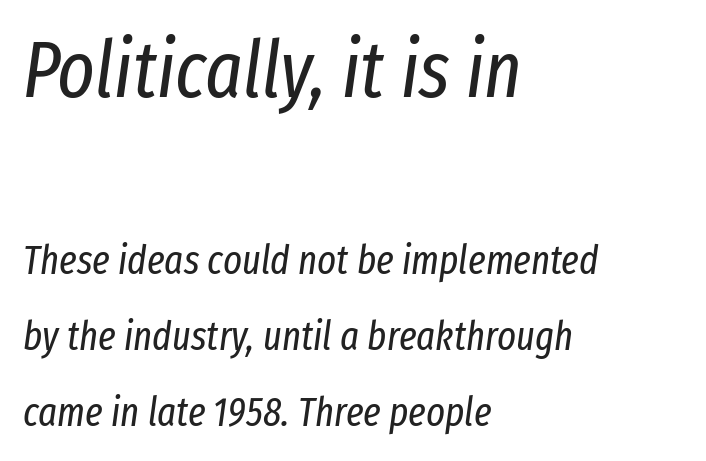
{"italic": "yes", "lean": "right", "slant_degrees": 8, "bold": "no", "weight": "regular", "width": "condensed", "stroke_contrast": "low", "x_height": "medium", "monospaced": "no", "underline": "no", "align": "left", "line_spacing": "loose", "line_spacing_ratio": 1.9, "letter_spacing": "normal", "letter_spacing_em": 0.0, "larger_block": "first", "size_ratio": 1.98, "glyph_px": 79}
